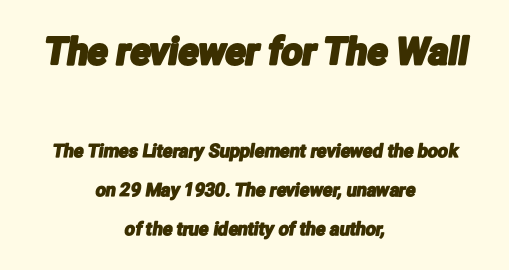
The image shows 37 px condensed sans-serif type; set centered, loose line spacing (2.19x), normal letter spacing, not underlined; the first (top) block is 2.06x larger; low stroke contrast and a medium x-height.
